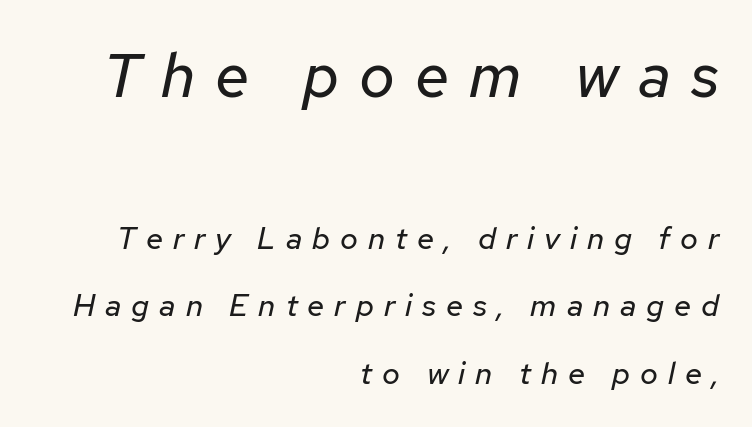
The image shows 62 px regular-weight type, italic (leaning right); set right-aligned, loose line spacing (2.17x), unusually wide letter spacing (+0.32 em), not underlined; the first (top) block is 2.0x larger; low stroke contrast and a medium x-height.
